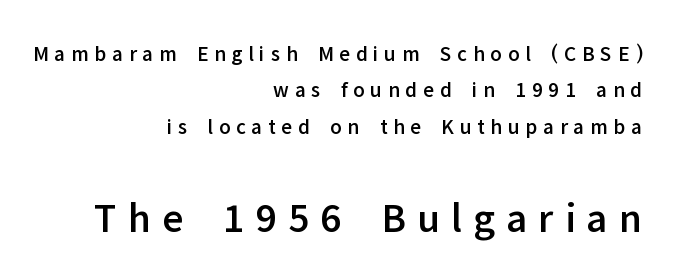
The image shows 43 px sans-serif type, upright; set right-aligned, normal line spacing (1.65x), unusually wide letter spacing (+0.26 em), not underlined; the second (bottom) block is 1.95x larger; low stroke contrast and a medium x-height.
